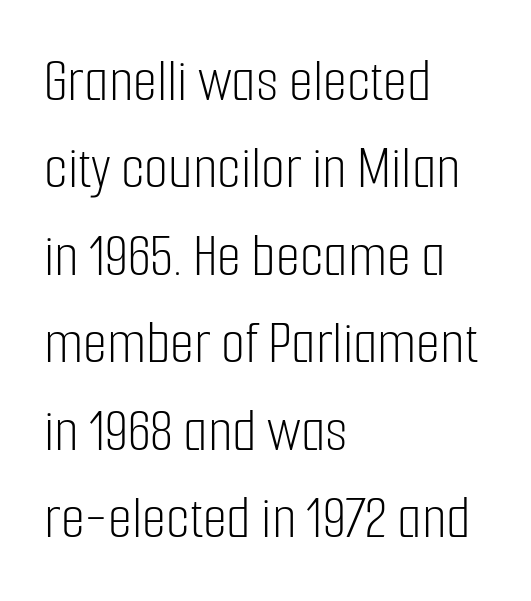
Q: Is the text bold? A: No.
Q: Is the text italic (slanted)? A: No, it is upright.
Q: Is the typeface a serif or a sans-serif typeface? A: Sans-serif.
Q: Is the text underlined? A: No.
Q: How is the paragraph aligned? A: Left-aligned.
Q: Is the spacing between letters normal or unusually wide? A: Normal.
Q: Is the spacing between lines tight, normal or loose? A: Normal.
Q: Width (condensed, normal, or wide)? A: Condensed.
Q: Stroke contrast? A: Low.
Q: x-height? A: Medium.
Q: Monospaced? A: No.
